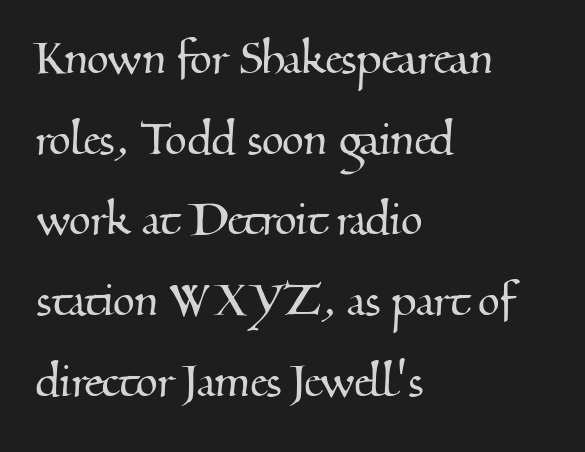
The image shows 56 px serif type; set left-aligned, normal line spacing (1.44x), normal letter spacing, not underlined; medium stroke contrast and a small x-height.
